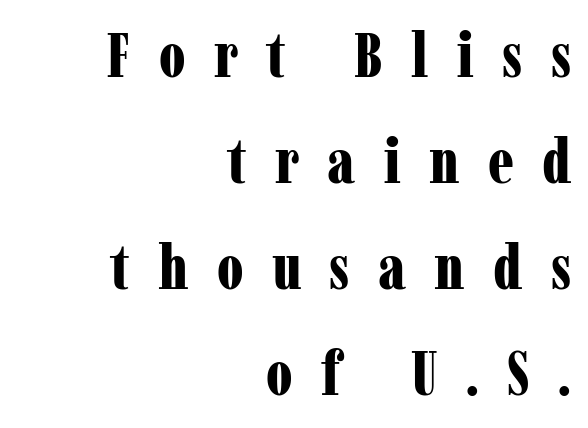
Q: Is the text bold? A: Yes.
Q: Is the text italic (slanted)? A: No, it is upright.
Q: Is the typeface a serif or a sans-serif typeface? A: Serif.
Q: Is the text underlined? A: No.
Q: How is the paragraph aligned? A: Right-aligned.
Q: Is the spacing between letters normal or unusually wide? A: Unusually wide.
Q: Is the spacing between lines tight, normal or loose? A: Normal.
Q: Width (condensed, normal, or wide)? A: Condensed.
Q: Stroke contrast? A: Low.
Q: x-height? A: Medium.
Q: Monospaced? A: No.
